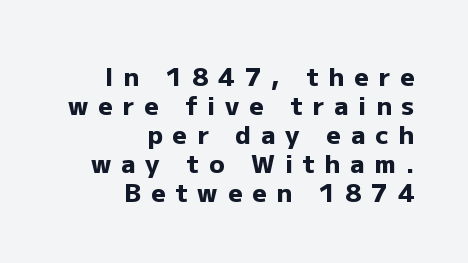
A dark, heavy texture on the line: the type is bold. This is the regular roman posture of the typeface. The foot of each line stays bare and open. These lines are set flush right with a ragged left edge. The letterforms stand isolated, each surrounded by extra space.
